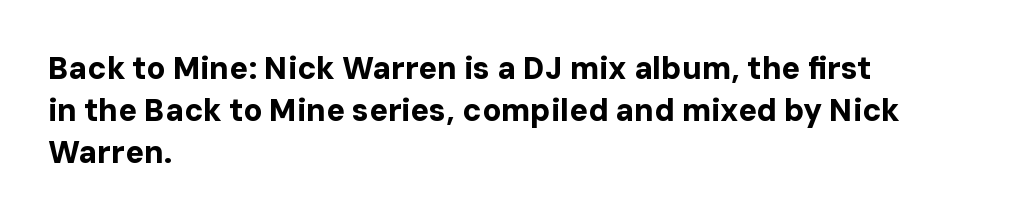
{"serif": "no", "italic": "no", "bold": "yes", "weight": "bold", "width": "normal", "stroke_contrast": "low", "x_height": "medium", "monospaced": "no", "underline": "no", "align": "left", "line_spacing": "normal", "line_spacing_ratio": 1.36, "letter_spacing": "normal", "letter_spacing_em": 0.0, "glyph_px": 31}
